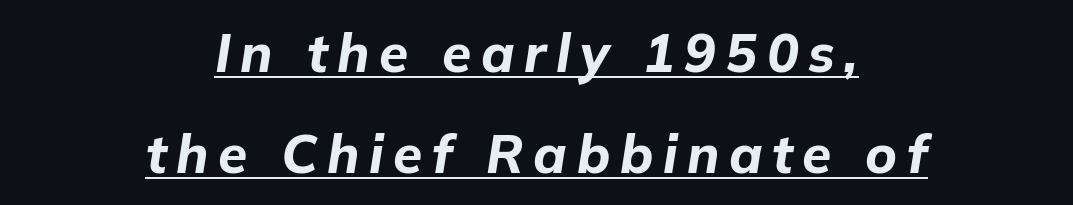
The face used here has the dense, thick strokes of a bold. The letters are slanted; this is an italic face. Alignment: centered. Compared with typical paragraphs, the rows here are farther apart.
